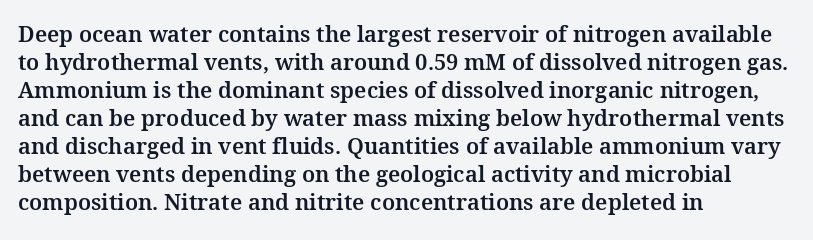
{"italic": "no", "underline": "no", "align": "left", "line_spacing": "normal", "line_spacing_ratio": 1.27, "letter_spacing": "normal", "letter_spacing_em": 0.0, "glyph_px": 22}
